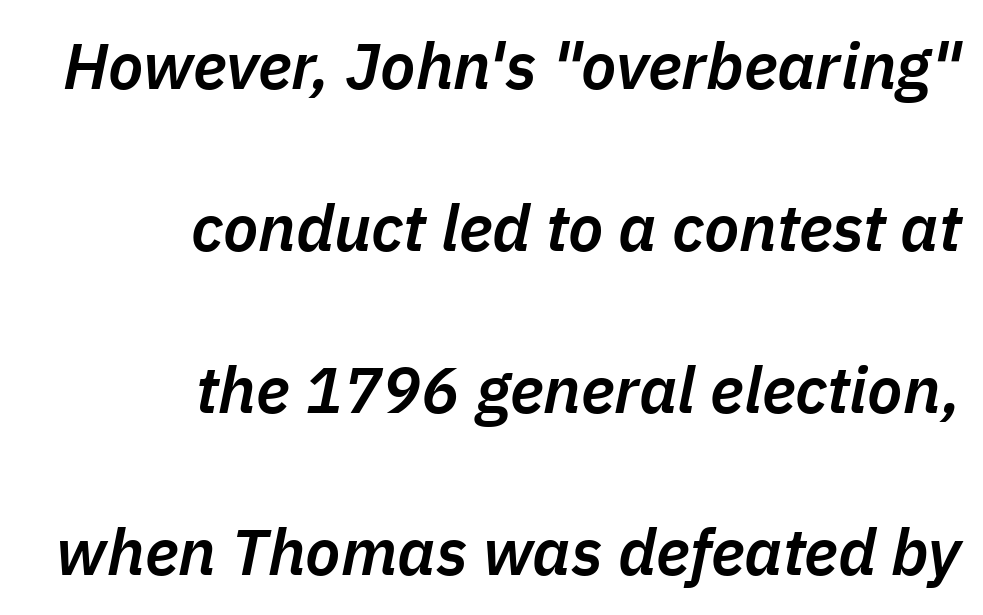
Students, observe: this is what heavily led, spacious text looks like. Line ends are locked; line starts wander. Nobody touched the tracking dial on this one. The strokes are fattened partway — semibold, not bold. Character widths vary here, with narrow letters taking less room than wide ones.
